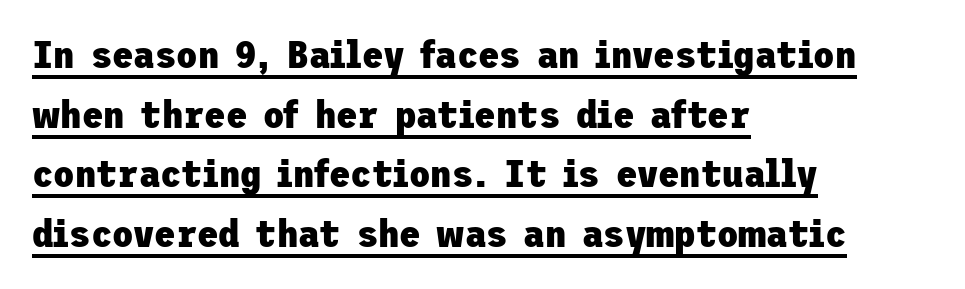
Q: Is the text bold? A: Yes.
Q: Is the text italic (slanted)? A: No, it is upright.
Q: Is the typeface a serif or a sans-serif typeface? A: Sans-serif.
Q: Is the text underlined? A: Yes.
Q: How is the paragraph aligned? A: Left-aligned.
Q: Is the spacing between letters normal or unusually wide? A: Normal.
Q: Is the spacing between lines tight, normal or loose? A: Normal.
Q: Width (condensed, normal, or wide)? A: Normal.
Q: Stroke contrast? A: Low.
Q: x-height? A: Medium.
